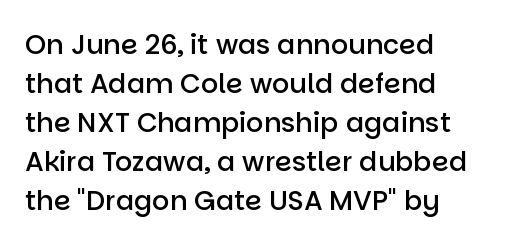
Q: Is the text bold? A: Semi-bold.
Q: Is the text italic (slanted)? A: No, it is upright.
Q: Is the text underlined? A: No.
Q: How is the paragraph aligned? A: Left-aligned.
Q: Is the spacing between letters normal or unusually wide? A: Normal.
Q: Is the spacing between lines tight, normal or loose? A: Normal.
